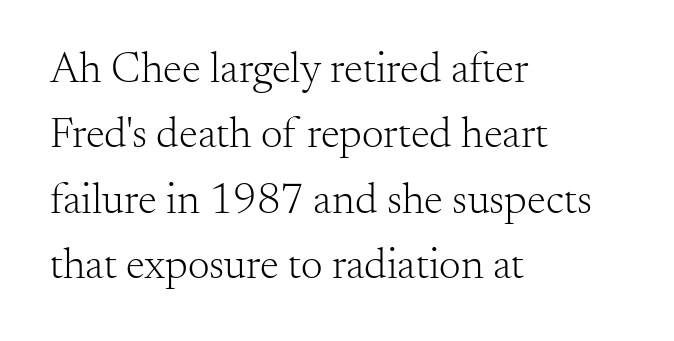
The image shows 43 px light serif type, upright; set left-aligned, normal line spacing (1.52x), normal letter spacing, not underlined; medium stroke contrast and a small x-height.
